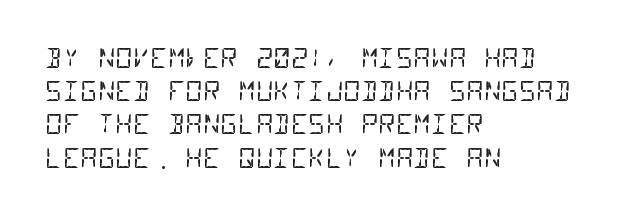
Q: Is the text bold? A: No.
Q: Is the text underlined? A: No.
Q: How is the paragraph aligned? A: Left-aligned.
Q: Is the spacing between letters normal or unusually wide? A: Normal.
